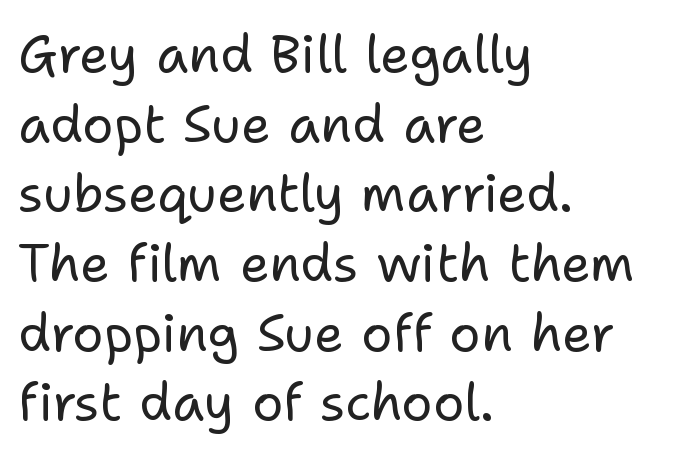
{"serif": "no", "italic": "no", "bold": "no", "weight": "regular", "width": "normal", "stroke_contrast": "low", "x_height": "medium", "monospaced": "no", "underline": "no", "align": "left", "line_spacing": "normal", "line_spacing_ratio": 1.34, "letter_spacing": "normal", "letter_spacing_em": 0.0, "glyph_px": 52}
